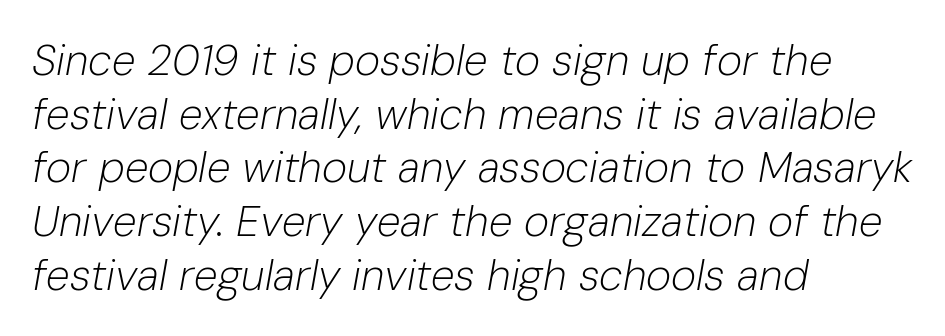
{"italic": "yes", "lean": "right", "slant_degrees": 10, "bold": "no", "weight": "light", "width": "normal", "stroke_contrast": "low", "x_height": "medium", "monospaced": "no", "underline": "no", "align": "left", "line_spacing": "normal", "line_spacing_ratio": 1.25, "letter_spacing": "normal", "letter_spacing_em": 0.0, "glyph_px": 43}
